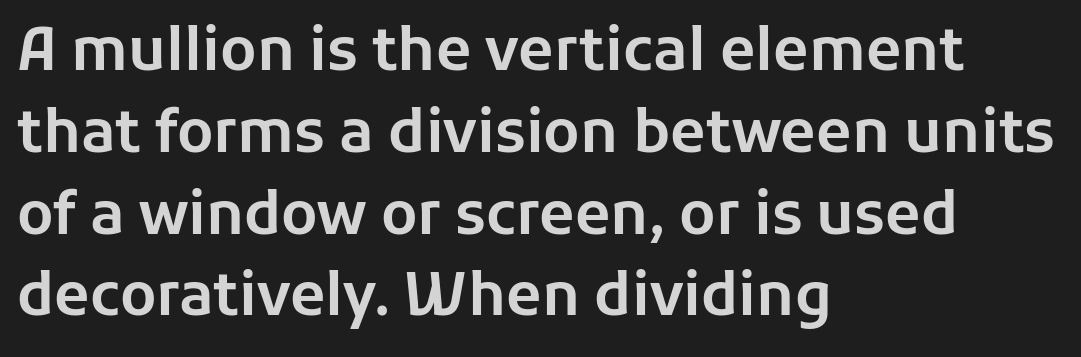
Q: Is the text italic (slanted)? A: No, it is upright.
Q: Is the typeface a serif or a sans-serif typeface? A: Sans-serif.
Q: Is the text underlined? A: No.
Q: How is the paragraph aligned? A: Left-aligned.
Q: Is the spacing between letters normal or unusually wide? A: Normal.
Q: Is the spacing between lines tight, normal or loose? A: Normal.
Q: Width (condensed, normal, or wide)? A: Normal.
Q: Stroke contrast? A: Low.
Q: x-height? A: Medium.
Q: Monospaced? A: No.
